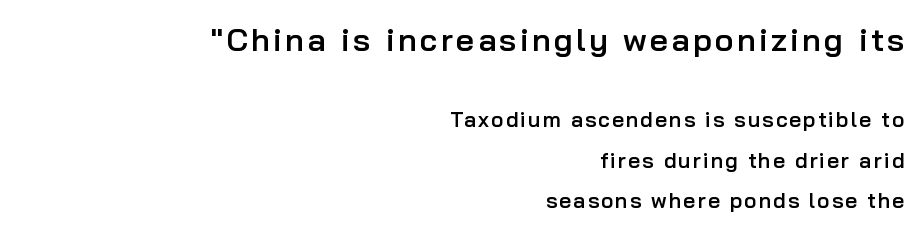
The image shows 32 px semibold sans-serif type, upright; set right-aligned, loose line spacing (1.93x), not underlined; the first (top) block is 1.52x larger; low stroke contrast and a medium x-height.
